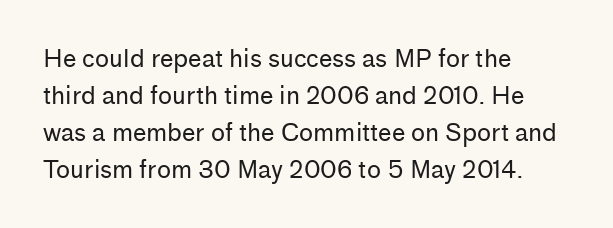
Vertical strokes here are truly vertical. Every row of glyphs begins at an identical x-position on the left. Between one letter and the next there's only the usual sliver of space. Only glyphs here, with clear space below each row.
